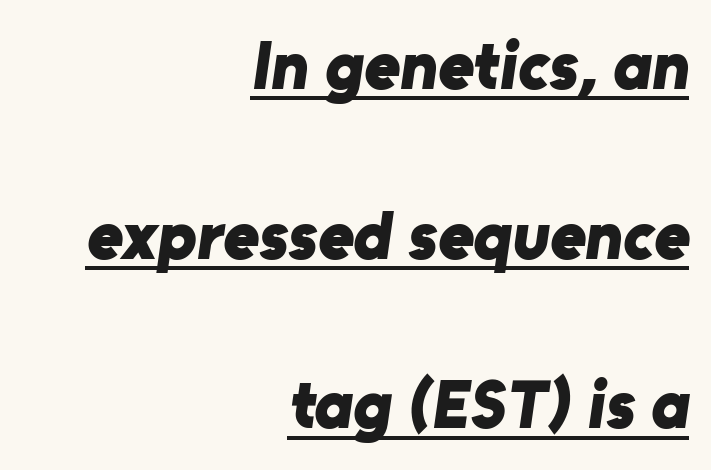
The image shows 69 px bold sans-serif type; set right-aligned, loose line spacing (2.46x), normal letter spacing, underlined; low stroke contrast and a medium x-height.
